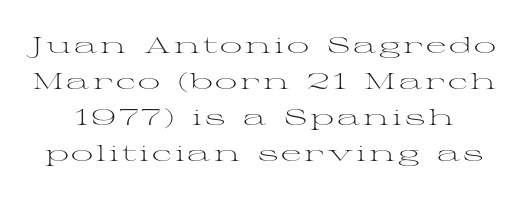
The image shows 22 px text type, upright; set normal line spacing (1.63x), not underlined.
